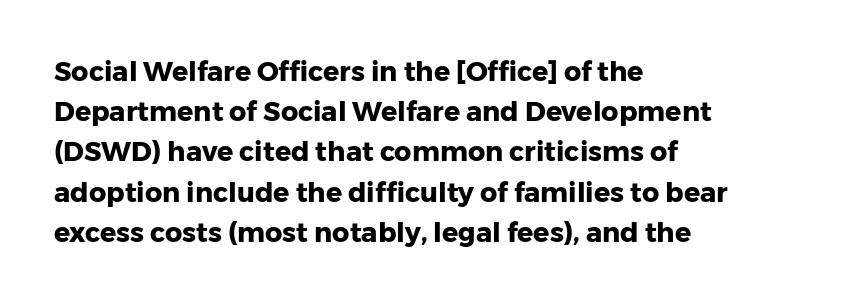
The rag falls on the right side of this text block. The axis of the letterforms is exactly vertical. Descender tails drop into unmarked territory. Inter-character spacing is left at the font's built-in metrics. Heavy, bold letterforms.
